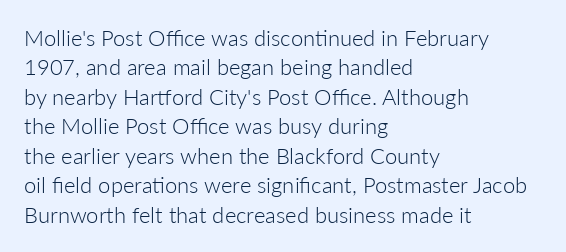
Q: Is the text bold? A: No.
Q: Is the text italic (slanted)? A: No, it is upright.
Q: Is the text underlined? A: No.
Q: How is the paragraph aligned? A: Left-aligned.
Q: Is the spacing between letters normal or unusually wide? A: Normal.
Q: Is the spacing between lines tight, normal or loose? A: Normal.
